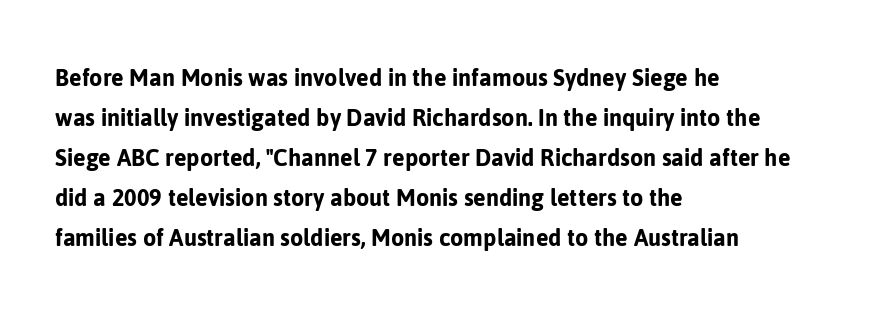
Regular leading. The zone under the glyphs is completely vacant. Italic? Not at all — the glyphs are vertical. A typesetter would call this zero additional tracking. Leftover space on each line is placed entirely after the last word.
